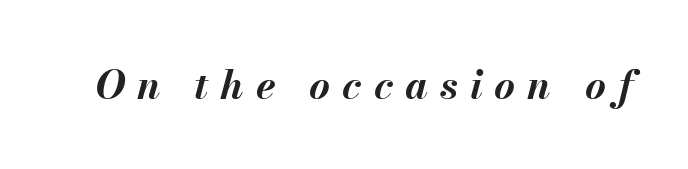
Do the characters align in a grid? No, the font is proportional. These lines were composed using italics. As a designer I'd log this as weight 700, bold. Beneath every word, the page is bare.
